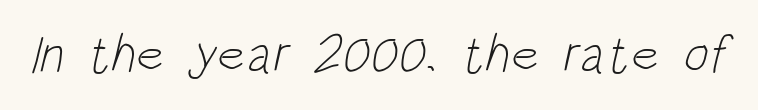
{"serif": "no", "bold": "no", "weight": "light", "width": "condensed", "stroke_contrast": "low", "x_height": "large", "monospaced": "no", "underline": "no", "letter_spacing": "normal", "letter_spacing_em": 0.0, "glyph_px": 53}
